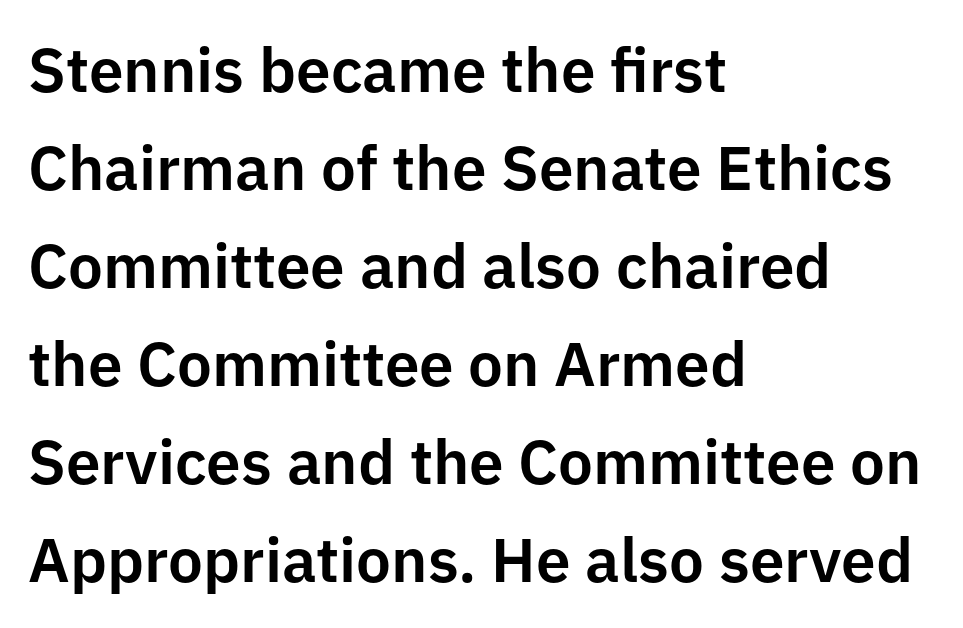
Q: Is the text italic (slanted)? A: No, it is upright.
Q: Is the typeface a serif or a sans-serif typeface? A: Sans-serif.
Q: Is the text underlined? A: No.
Q: How is the paragraph aligned? A: Left-aligned.
Q: Is the spacing between letters normal or unusually wide? A: Normal.
Q: Is the spacing between lines tight, normal or loose? A: Normal.
Q: Width (condensed, normal, or wide)? A: Normal.
Q: Stroke contrast? A: Low.
Q: x-height? A: Medium.
Q: Monospaced? A: No.
